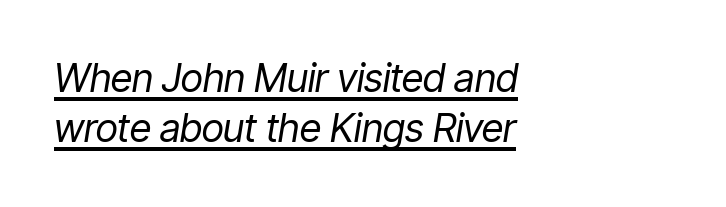
Q: Is the text bold? A: No.
Q: Is the text italic (slanted)? A: Yes, it leans right by about 9 degrees.
Q: Is the text underlined? A: Yes.
Q: How is the paragraph aligned? A: Left-aligned.
Q: Is the spacing between letters normal or unusually wide? A: Normal.
Q: Is the spacing between lines tight, normal or loose? A: Normal.
Q: Width (condensed, normal, or wide)? A: Condensed.
Q: Stroke contrast? A: Low.
Q: x-height? A: Medium.
Q: Monospaced? A: No.
